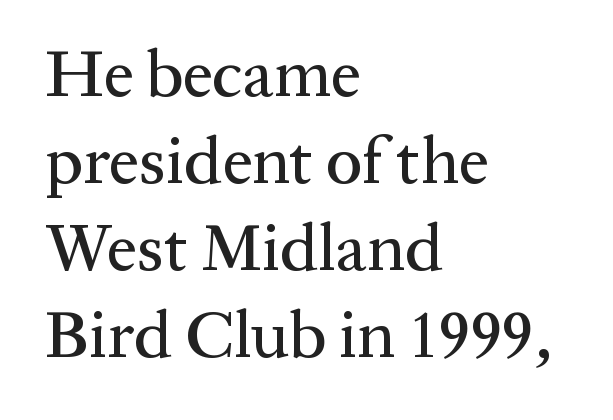
The image shows 67 px serif type, upright; set left-aligned, normal line spacing (1.3x), normal letter spacing, not underlined; medium stroke contrast and a medium x-height.
